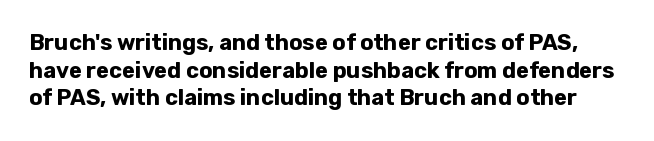
Q: Is the text bold? A: Yes.
Q: Is the text italic (slanted)? A: No, it is upright.
Q: Is the text underlined? A: No.
Q: Is the spacing between letters normal or unusually wide? A: Normal.
Q: Is the spacing between lines tight, normal or loose? A: Normal.
